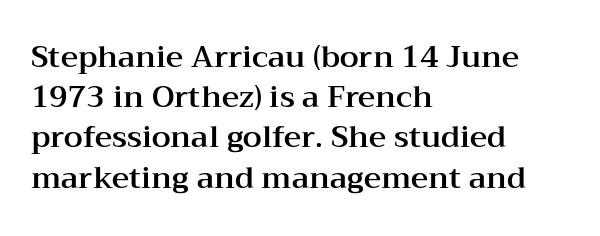
{"serif": "yes", "italic": "no", "width": "wide", "stroke_contrast": "medium", "x_height": "medium", "monospaced": "no", "underline": "no", "align": "left", "line_spacing": "normal", "line_spacing_ratio": 1.34, "letter_spacing": "normal", "letter_spacing_em": 0.0, "glyph_px": 30}
